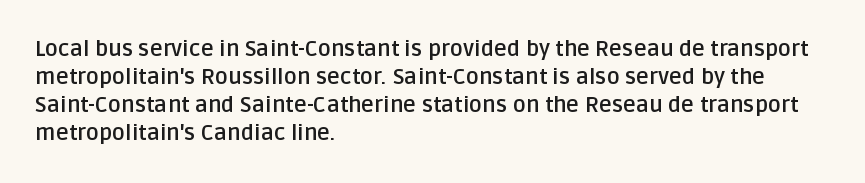
The passage is arranged the way most books set body copy — flush left. No word sits above an underline. Nobody touched the tracking dial on this one. Stroke thickness is high; the sample reads as a true bold.
